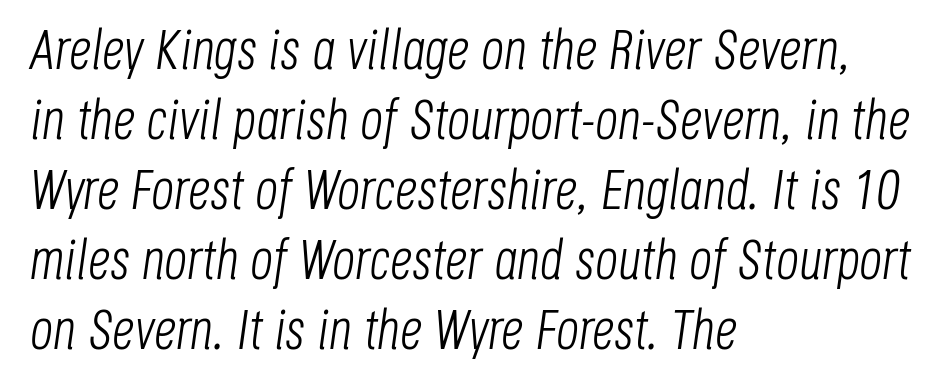
{"italic": "yes", "lean": "right", "slant_degrees": 8, "bold": "no", "weight": "light", "width": "condensed", "stroke_contrast": "low", "x_height": "large", "monospaced": "no", "underline": "no", "align": "left", "line_spacing": "normal", "line_spacing_ratio": 1.25, "letter_spacing": "normal", "letter_spacing_em": 0.0, "glyph_px": 56}
